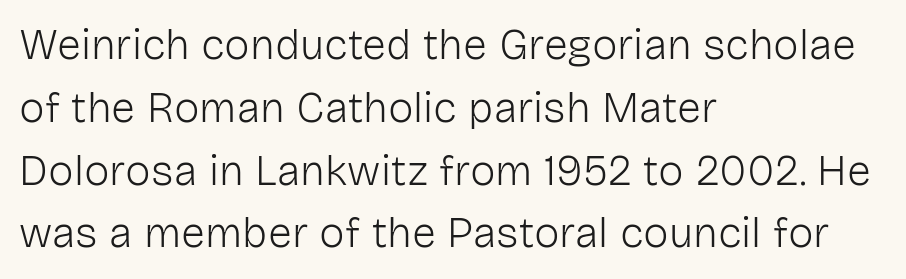
Bold? No — there's no thickening of the strokes. No italicization has been applied; the sample stays upright. Beneath every word, the page is bare. The designer went with a sans here, leaving each stem footless. Tracking here is standard; glyphs follow each other at the usual distance. The paragraph has a hard left edge and a soft right edge.
